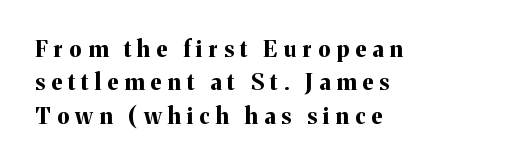
The image shows 22 px bold type, upright; set left-aligned, normal line spacing (1.52x), unusually wide letter spacing (+0.29 em), not underlined.
